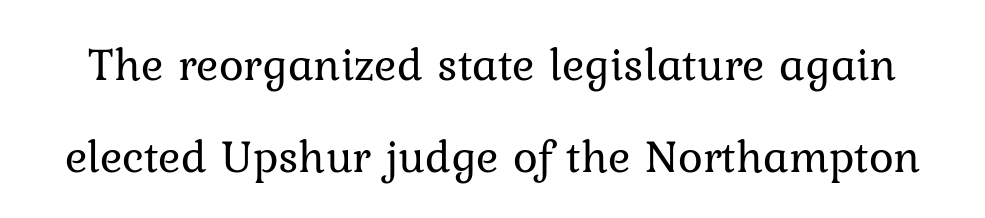
In terms of leading, this rendering errs on the spacious side. Descenders are the only things crossing below the line. Is this a fixed-width face? No — the glyphs have proportional, varying widths. In terms of posture, this sample is upright. Serifs: yes, visible at the terminals of the letterforms. Each word holds together tightly as a unit, with standard inter-letter gaps.
